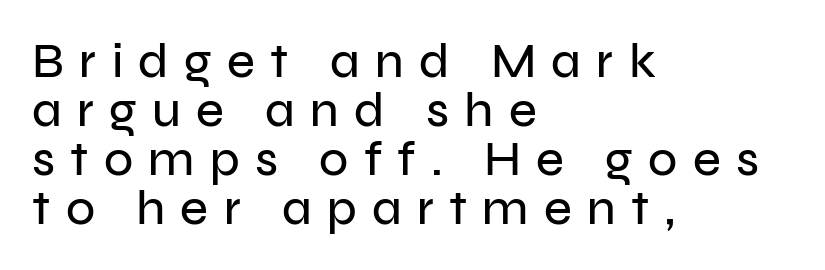
The image shows 48 px sans-serif type, upright; set left-aligned, tight line spacing (1.02x), unusually wide letter spacing (+0.32 em), not underlined; low stroke contrast and a medium x-height.
